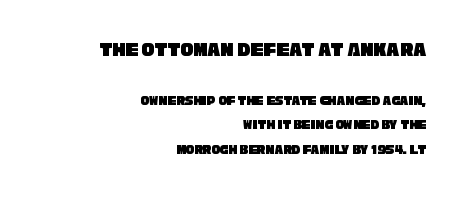
Honestly, the letter spacing is just normal — you wouldn't notice it. One-word summary of the alignment: right. Underline: absent. Here the first block reads like a headline and the second like body copy.
